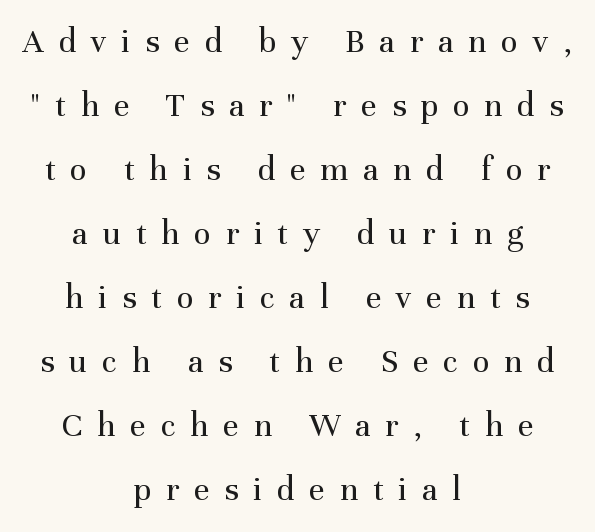
{"serif": "yes", "italic": "no", "bold": "no", "weight": "regular", "width": "normal", "stroke_contrast": "medium", "x_height": "medium", "monospaced": "no", "underline": "no", "align": "center", "line_spacing_ratio": 1.83, "letter_spacing": "wide", "letter_spacing_em": 0.42, "glyph_px": 35}
